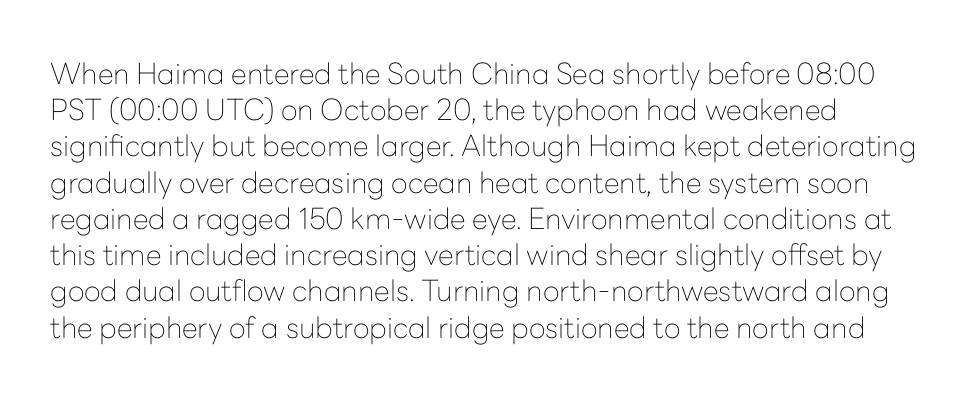
The image shows 29 px thin sans-serif type, upright; set left-aligned, normal line spacing (1.25x), normal letter spacing, not underlined; low stroke contrast and a medium x-height.
